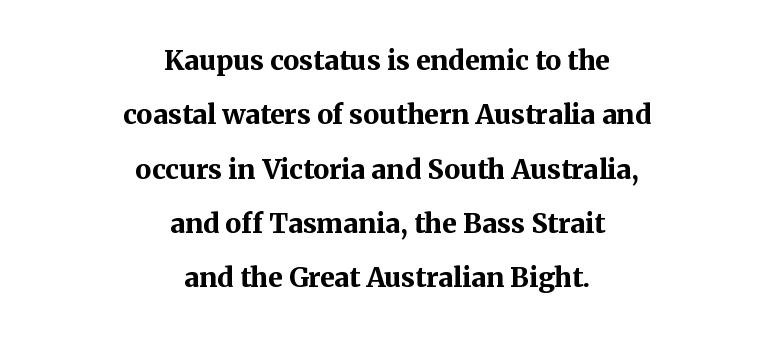
{"italic": "no", "bold": "yes", "underline": "no", "align": "center", "line_spacing": "loose", "line_spacing_ratio": 2.01, "letter_spacing": "normal", "letter_spacing_em": 0.0, "glyph_px": 27}
